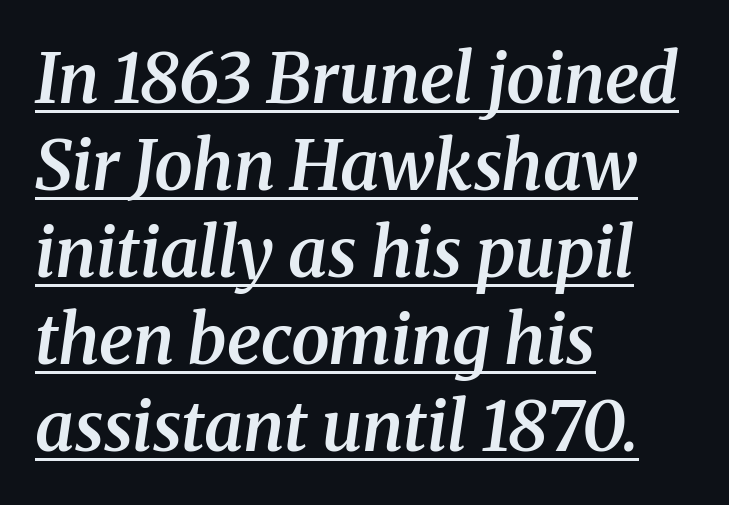
The image shows 69 px semibold serif type, italic (leaning right); set left-aligned, normal line spacing (1.26x), normal letter spacing, underlined; medium stroke contrast and a medium x-height.
